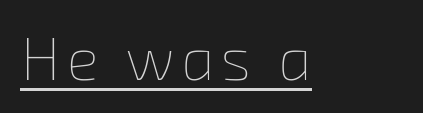
Q: Is the text bold? A: No.
Q: Is the text underlined? A: Yes.
Q: Width (condensed, normal, or wide)? A: Normal.
Q: Stroke contrast? A: Low.
Q: x-height? A: Medium.
Q: Monospaced? A: No.
